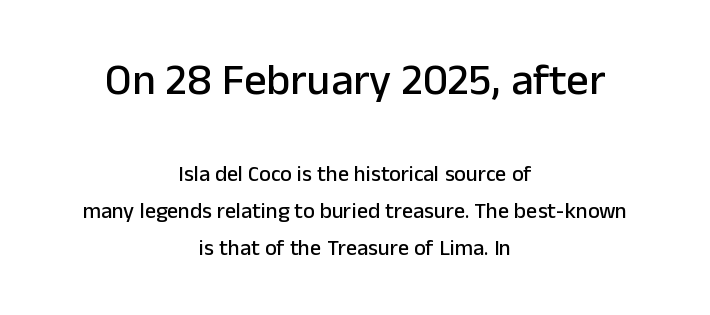
The image shows 44 px sans-serif type, upright; set centered, normal line spacing (1.68x), normal letter spacing, not underlined; the first (top) block is 2.0x larger; low stroke contrast and a medium x-height.
